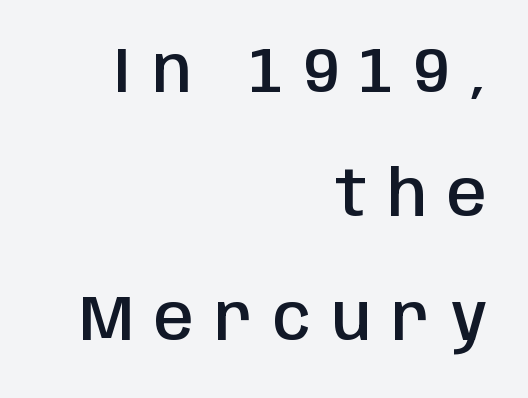
Each word looks stretched out because of the extra space between its letters. One glance says open: line gaps are wider than usual. The font family rendered here belongs to the sans-serif group. Its strokes are somewhat broadened, the hallmark of semibold type. The string is rendered with underlining switched off.
